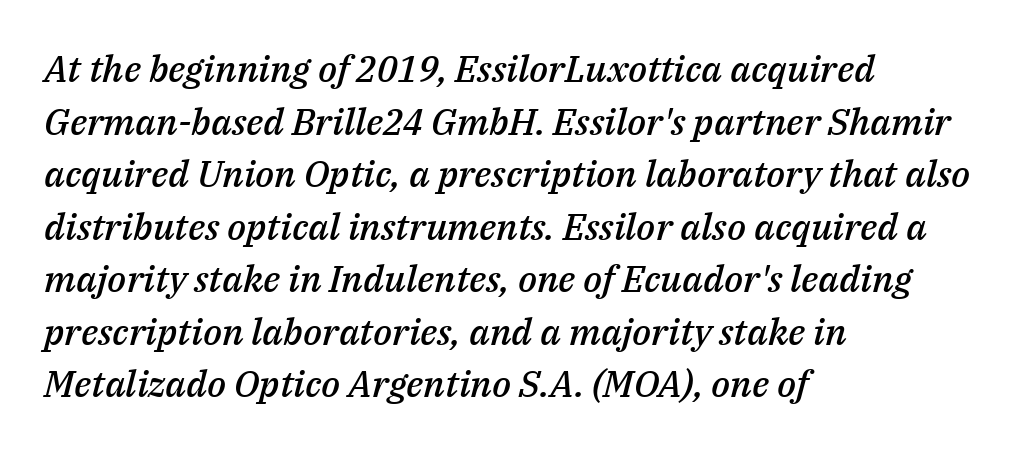
The passage shown has conventional tracking throughout. Interline gaps are of average width in this sample. Proportional: the letters do not fall into vertical columns. The lines are quadded left. Descender tails drop into unmarked territory.
